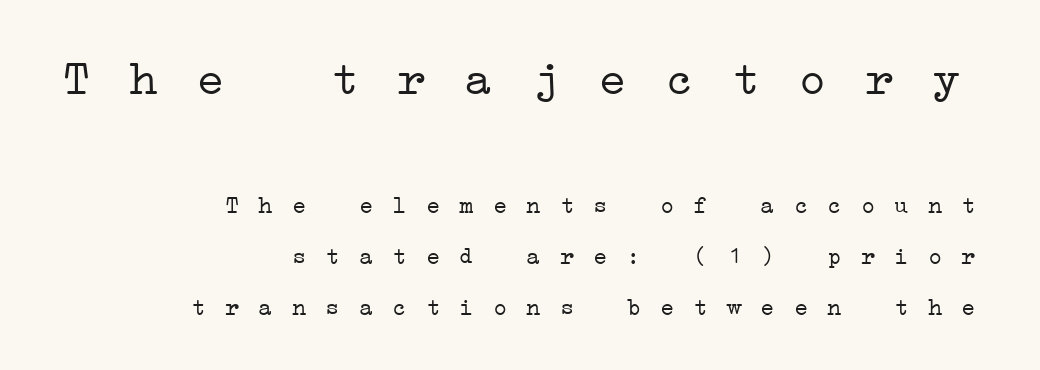
Looks like terminal output: every glyph gets an equal slot. Rows of type keep a wide berth in the vertical direction. Heaviness? Minimal to ordinary, like unemphasized prose. Horizontal alignment here is rightward, an uncommon choice for prose. The designer gave the opening block more size than the closing block. Small tapered or slab feet sit at the stroke ends, so this counts as serif.
